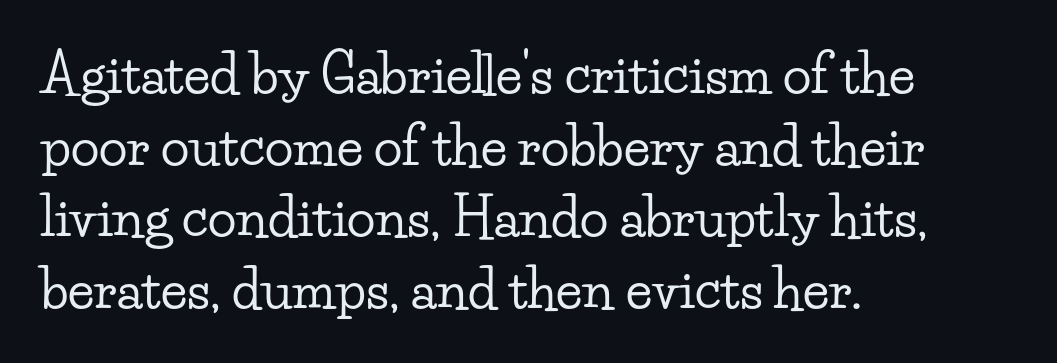
{"serif": "yes", "italic": "no", "width": "wide", "stroke_contrast": "low", "x_height": "small", "monospaced": "no", "underline": "no", "align": "left", "line_spacing": "normal", "line_spacing_ratio": 1.35, "letter_spacing": "normal", "letter_spacing_em": 0.0, "glyph_px": 53}
